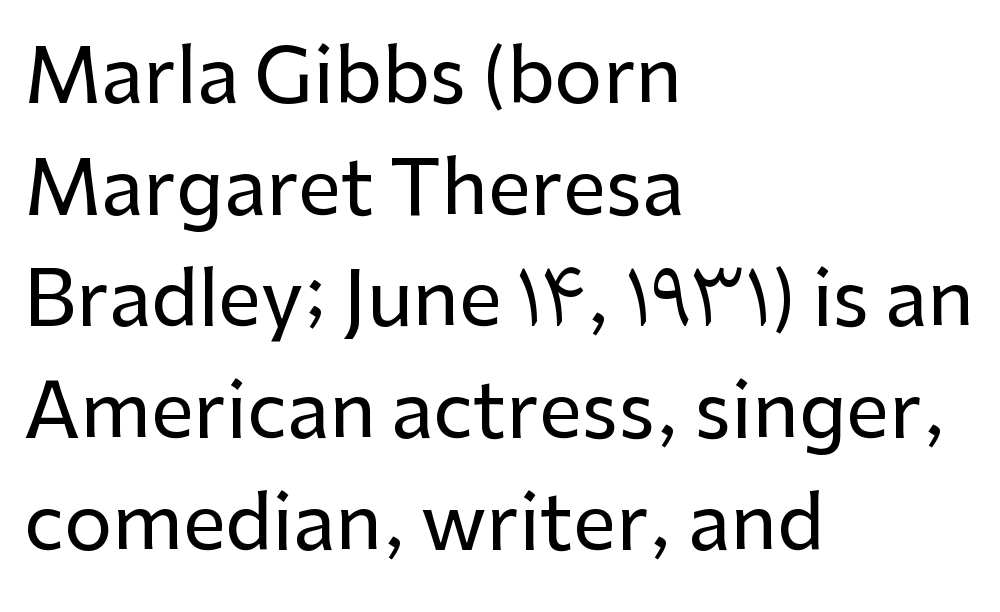
Spacing between characters is what you'd get straight out of the box. The glyphs are unaccompanied by any horizontal stroke below them. These lines are set flush left with a ragged right edge. The passage shown is typeset with a sans-serif family.
